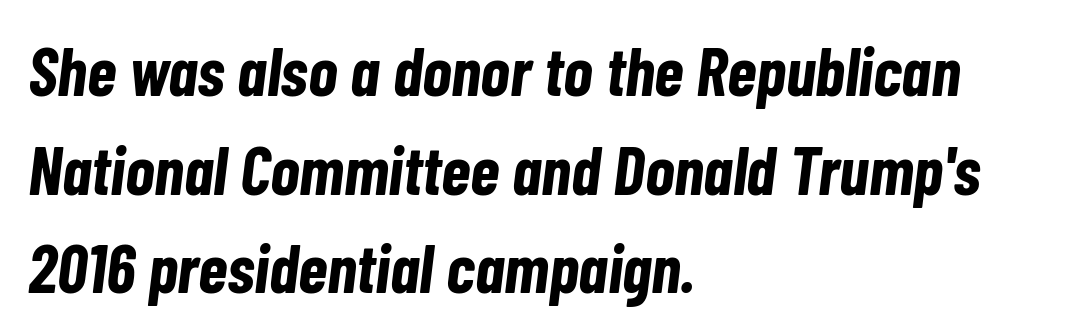
The vertical gap from one line to the next is medium. Set as a true bold cut, around the 700 mark. These lines are rendered in a variable-pitch font. Line starts are locked; line ends wander. The glyphs look as if they've been sheared to an angle. Is the letter spacing exaggerated? No — it looks like the ordinary default.
